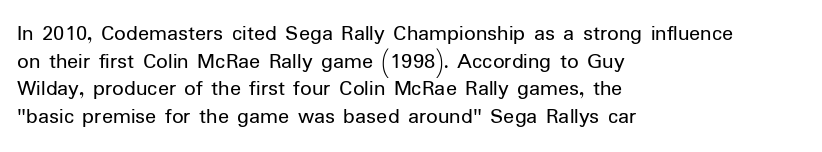
{"italic": "no", "bold": "no", "underline": "no", "align": "left", "line_spacing_ratio": 1.2, "letter_spacing": "normal", "letter_spacing_em": 0.0, "glyph_px": 23}
